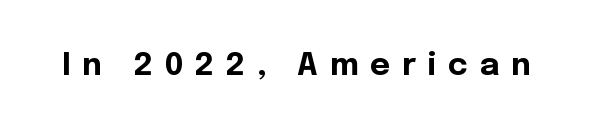
Inter-character spacing is expanded well beyond the font's built-in metrics. The passage shown is emphatically bold. Unmarked baselines from the first word to the last. Do the characters align in a grid? No, the font is proportional.
